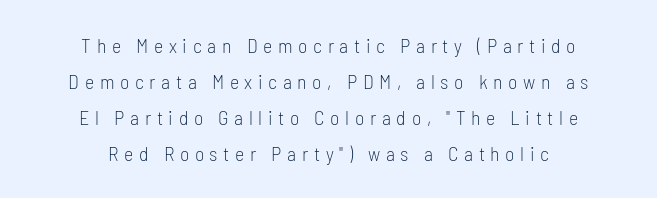
The letterforms sit at book weight or below. The strip under each line holds only bare page. Tracking here is generous; glyphs stand well apart from one another. Quick note: not italic, upright. The paragraph shown floats in the horizontal middle.
